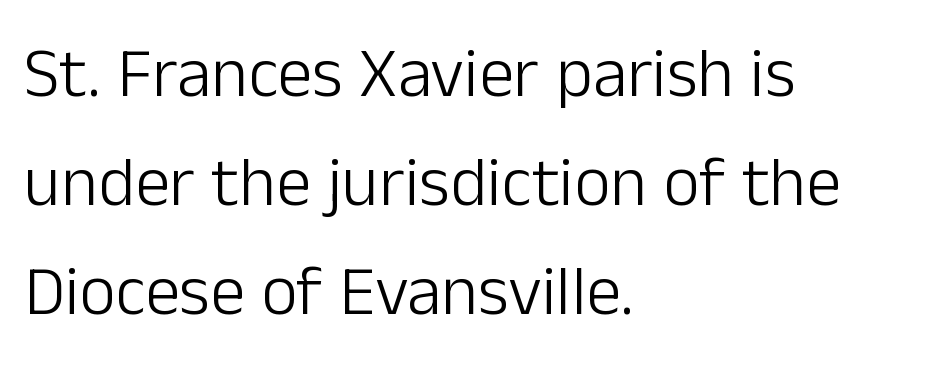
The image shows 70 px light sans-serif type, upright; set left-aligned, normal line spacing (1.56x), normal letter spacing, not underlined; low stroke contrast and a medium x-height.
